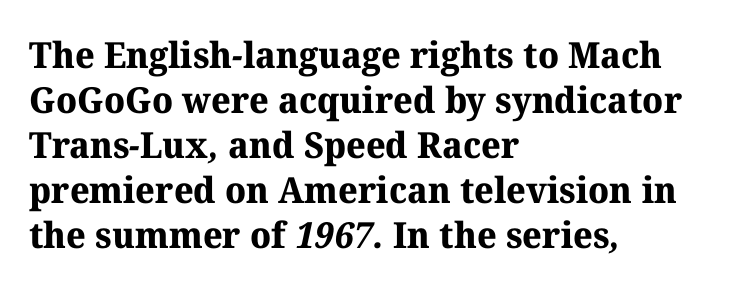
{"serif": "yes", "bold": "yes", "weight": "bold", "width": "normal", "stroke_contrast": "medium", "x_height": "medium", "monospaced": "no", "underline": "no", "align": "left", "line_spacing": "normal", "line_spacing_ratio": 1.25, "letter_spacing": "normal", "letter_spacing_em": 0.0, "glyph_px": 36}
